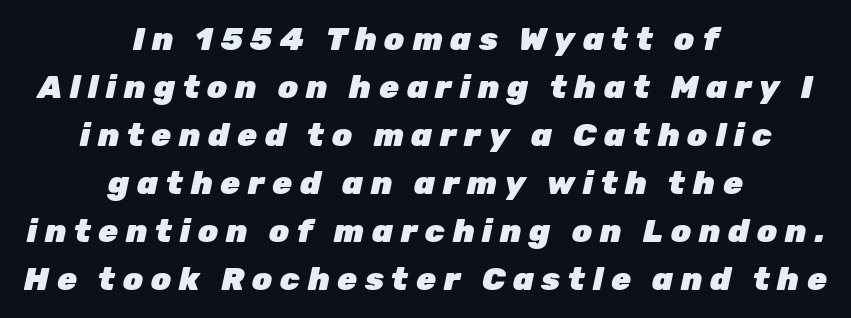
Yep, that's italic — everything's leaning. A typesetter would call this heavily tracked-out type. How would I describe the line gaps? Plain and ordinary. Reading down the block, each line starts at a different indent, mirrored at its end. The glyphs are unaccompanied by any horizontal stroke below them.
